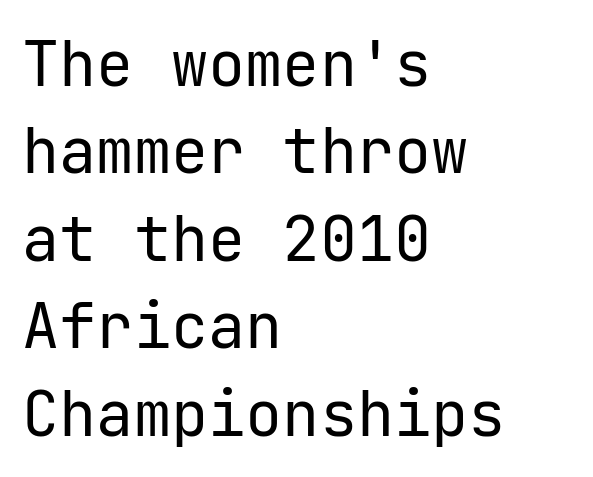
{"serif": "no", "italic": "no", "bold": "no", "weight": "regular", "width": "normal", "stroke_contrast": "low", "x_height": "medium", "underline": "no", "align": "left", "line_spacing": "normal", "line_spacing_ratio": 1.41, "letter_spacing": "normal", "letter_spacing_em": 0.0, "glyph_px": 62}
